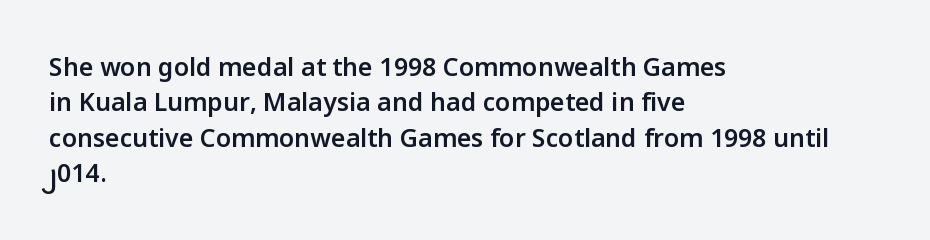
{"italic": "no", "bold": "semi", "underline": "no", "align": "left", "line_spacing": "normal", "line_spacing_ratio": 1.42, "letter_spacing": "normal", "letter_spacing_em": 0.0, "glyph_px": 25}
